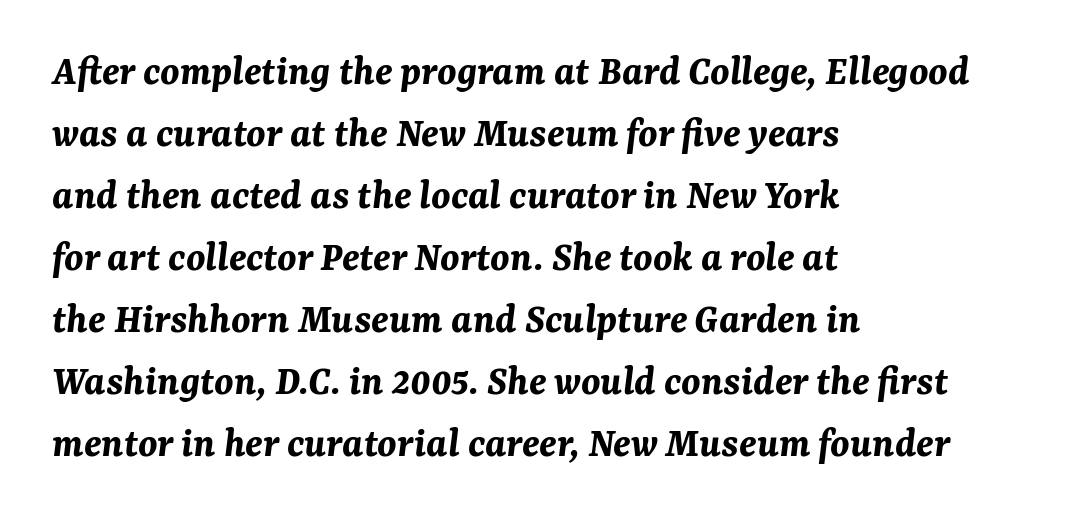
Q: Is the text bold? A: Yes.
Q: Is the text italic (slanted)? A: Yes, it leans right by about 7 degrees.
Q: Is the text underlined? A: No.
Q: How is the paragraph aligned? A: Left-aligned.
Q: Is the spacing between letters normal or unusually wide? A: Normal.
Q: Is the spacing between lines tight, normal or loose? A: Normal.
Q: Width (condensed, normal, or wide)? A: Normal.
Q: Stroke contrast? A: Medium.
Q: x-height? A: Medium.
Q: Monospaced? A: No.
